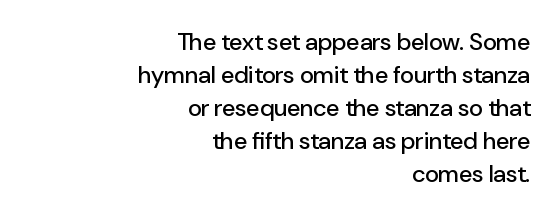
Interline gaps are of average width in this sample. Layout note: lines flush right. It's the straight-up-and-down kind of type. Standard letterfit; no display-style spreading of the glyphs. The specimen omits any rule beneath the text block's lines.
